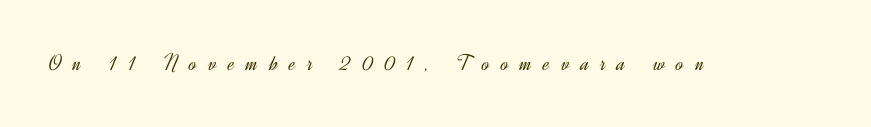
The baseline area is clear. The weight tops out at a normal text grade. Spacing between characters has been opened up far beyond the box default.
